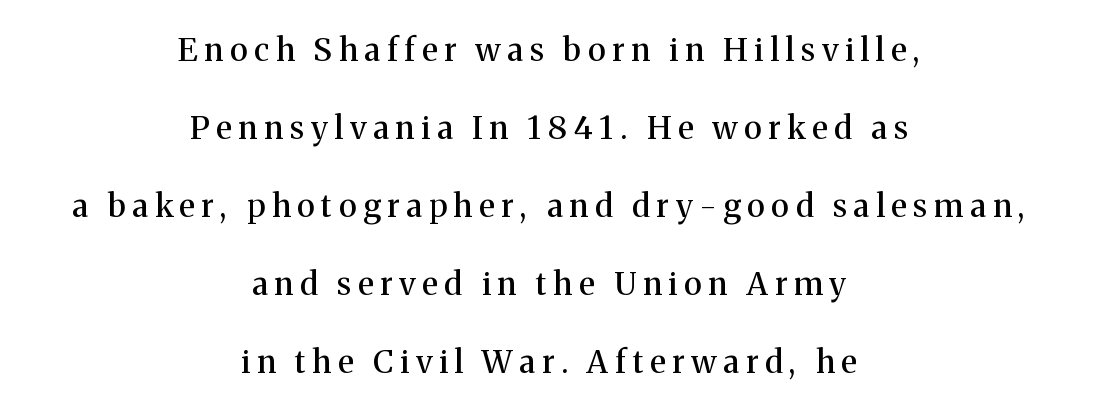
Q: Is the text italic (slanted)? A: No, it is upright.
Q: Is the typeface a serif or a sans-serif typeface? A: Serif.
Q: Is the text underlined? A: No.
Q: How is the paragraph aligned? A: Centered.
Q: Is the spacing between letters normal or unusually wide? A: Unusually wide.
Q: Is the spacing between lines tight, normal or loose? A: Loose.
Q: Width (condensed, normal, or wide)? A: Normal.
Q: Stroke contrast? A: Medium.
Q: x-height? A: Medium.
Q: Monospaced? A: No.
